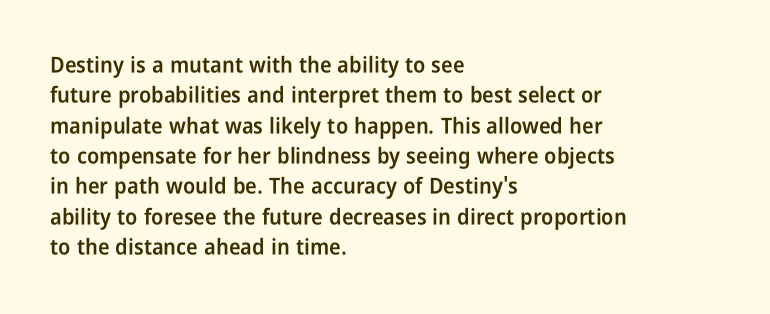
The lines sit at an ordinary, default distance from one another. Letter spacing: default. Check under the words: just untouched page. In terms of weight, the rendering is demibold, just under bold. Short and long lines alike share a common starting point at left. Quick note: not italic, upright.
